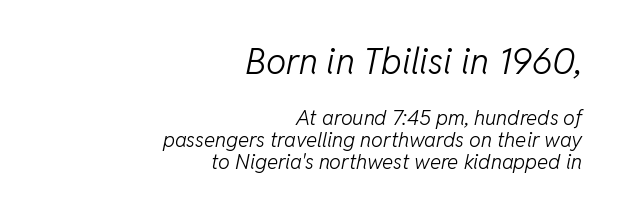
Slant detected: the letters are inclined. One-word summary of the alignment: right. Top chunk: large. Bottom chunk: small. These lines are rendered in a variable-pitch font. Stroke mass is kept to a normal reading level or below. Caption: standard tracking, unaltered.
